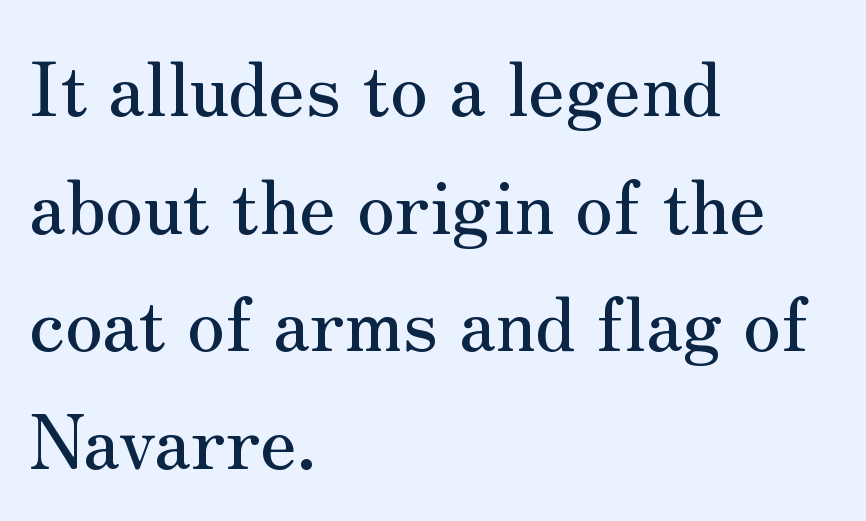
{"serif": "yes", "italic": "no", "width": "normal", "stroke_contrast": "medium", "x_height": "small", "monospaced": "no", "underline": "no", "align": "left", "line_spacing": "normal", "line_spacing_ratio": 1.57, "letter_spacing": "normal", "letter_spacing_em": 0.0, "glyph_px": 75}
